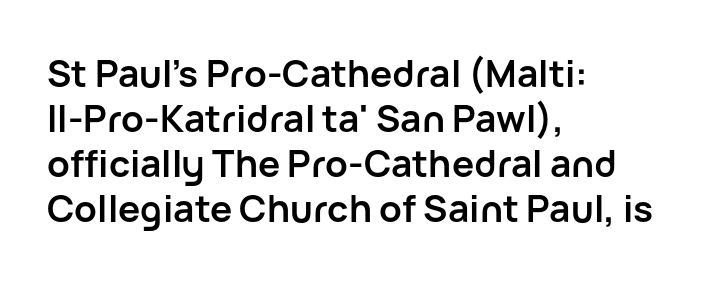
The image shows 37 px semibold sans-serif type, upright; set left-aligned, line spacing 1.22x, normal letter spacing, not underlined; low stroke contrast and a medium x-height.
